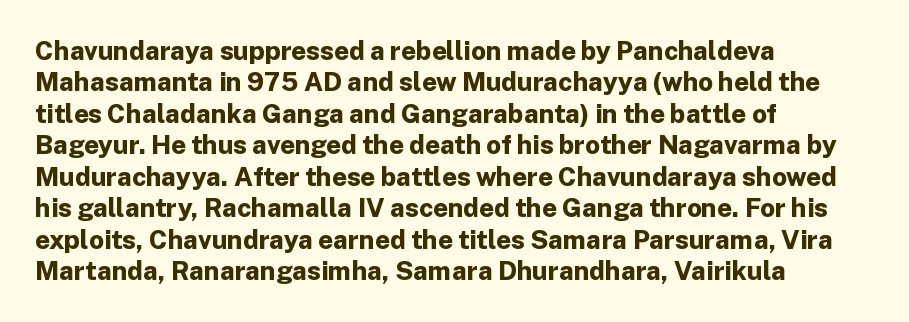
Q: Is the text bold? A: Yes.
Q: Is the text italic (slanted)? A: No, it is upright.
Q: Is the text underlined? A: No.
Q: How is the paragraph aligned? A: Left-aligned.
Q: Is the spacing between letters normal or unusually wide? A: Normal.
